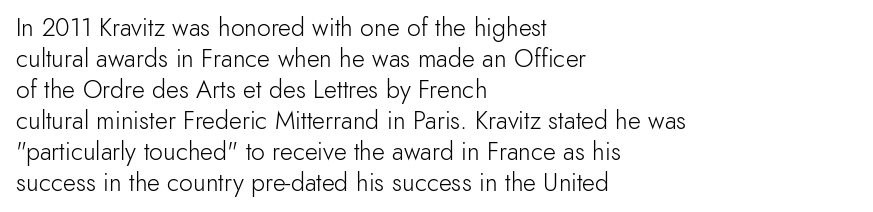
{"italic": "no", "bold": "no", "underline": "no", "align": "left", "line_spacing_ratio": 1.24, "letter_spacing": "normal", "letter_spacing_em": 0.0, "glyph_px": 25}
